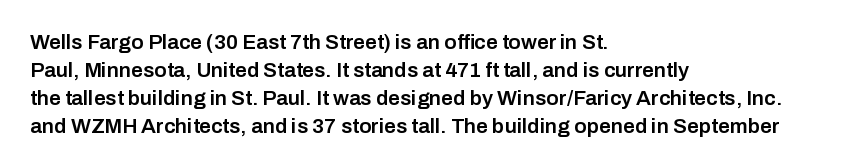
This is moderately heavy type, rendered in semibold. The baseline area is clear. The horizontal fit of the characters is conventional and even. Layout note: lines flush left.
